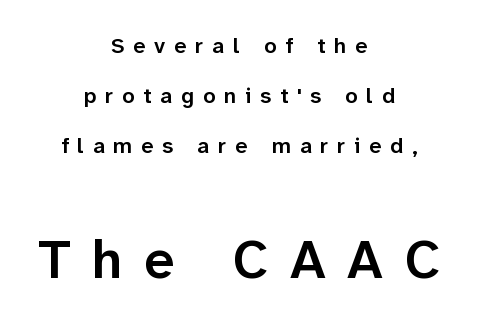
Which chunk is bigger? The second one — the bottom block dwarfs the top. On the weight axis this lands at semibold, roughly 600. No word sits above an underline. Interline gaps are noticeably wide in this sample.
